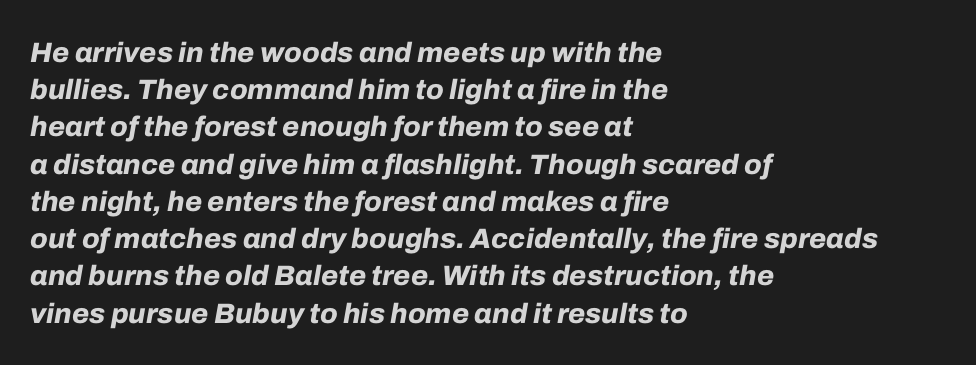
Q: Is the text bold? A: Yes.
Q: Is the text italic (slanted)? A: Yes, it leans right by about 10 degrees.
Q: Is the text underlined? A: No.
Q: How is the paragraph aligned? A: Left-aligned.
Q: Is the spacing between letters normal or unusually wide? A: Normal.
Q: Is the spacing between lines tight, normal or loose? A: Normal.
Q: Width (condensed, normal, or wide)? A: Normal.
Q: Stroke contrast? A: Low.
Q: x-height? A: Medium.
Q: Monospaced? A: No.
